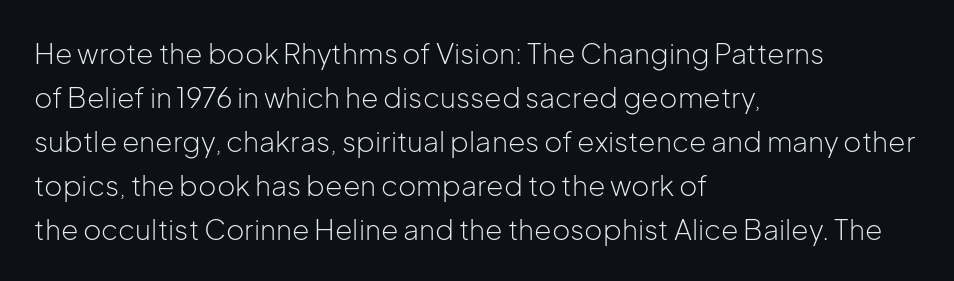
The image shows 28 px light sans-serif type, upright; set left-aligned, normal line spacing (1.57x), normal letter spacing, not underlined; low stroke contrast and a medium x-height.
